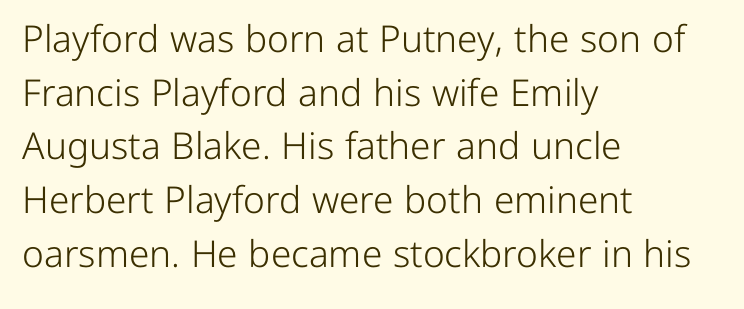
{"serif": "no", "italic": "no", "bold": "no", "weight": "light", "width": "normal", "stroke_contrast": "low", "x_height": "medium", "monospaced": "no", "underline": "no", "align": "left", "line_spacing": "normal", "line_spacing_ratio": 1.45, "letter_spacing": "normal", "letter_spacing_em": 0.0, "glyph_px": 37}
